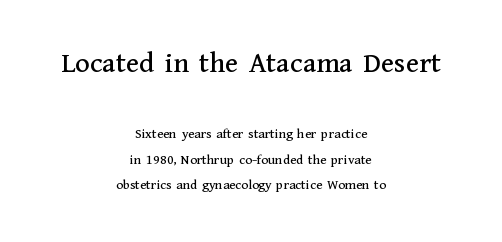
{"serif": "yes", "italic": "no", "width": "normal", "stroke_contrast": "medium", "x_height": "medium", "monospaced": "no", "underline": "no", "align": "center", "line_spacing_ratio": 1.83, "letter_spacing": "normal", "letter_spacing_em": 0.0, "larger_block": "first", "size_ratio": 2.14, "glyph_px": 30}
